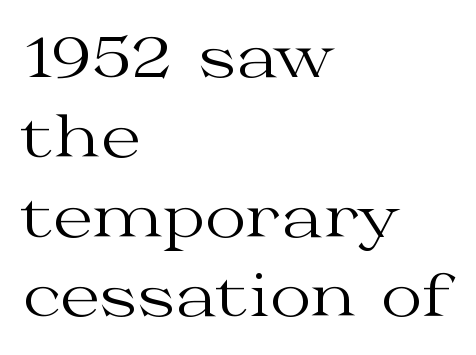
The image shows 57 px regular-weight, wide serif type, upright; set left-aligned, normal line spacing (1.4x), normal letter spacing, not underlined; medium stroke contrast and a medium x-height.
